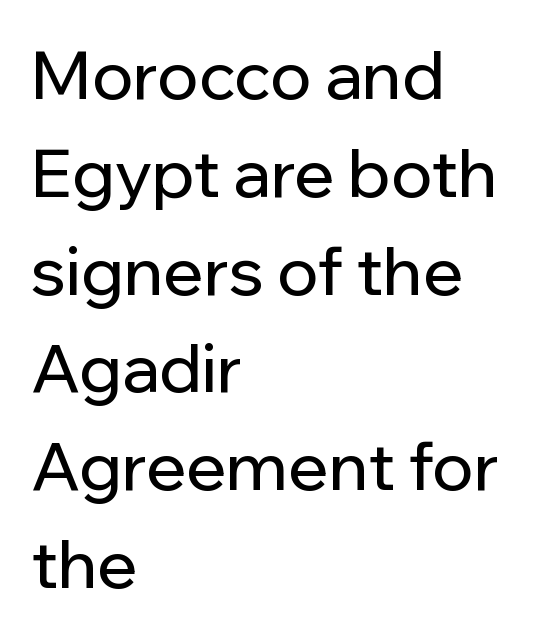
The image shows 67 px sans-serif type, upright; set left-aligned, normal line spacing (1.46x), normal letter spacing, not underlined; low stroke contrast and a medium x-height.
